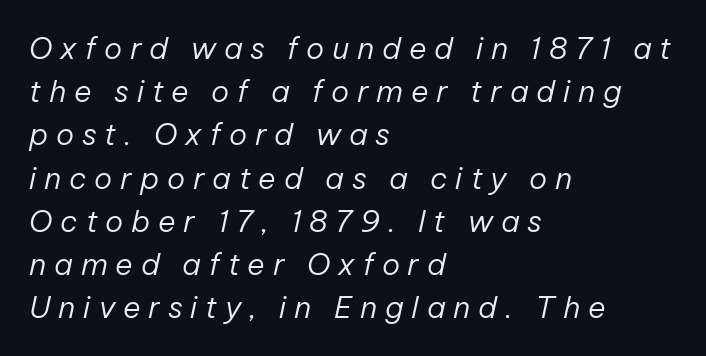
Q: Is the text bold? A: No.
Q: Is the text italic (slanted)? A: Yes, it leans right by about 12 degrees.
Q: Is the text underlined? A: No.
Q: How is the paragraph aligned? A: Left-aligned.
Q: Is the spacing between letters normal or unusually wide? A: Unusually wide.
Q: Is the spacing between lines tight, normal or loose? A: Normal.
Q: Width (condensed, normal, or wide)? A: Normal.
Q: Stroke contrast? A: Low.
Q: x-height? A: Medium.
Q: Monospaced? A: No.
